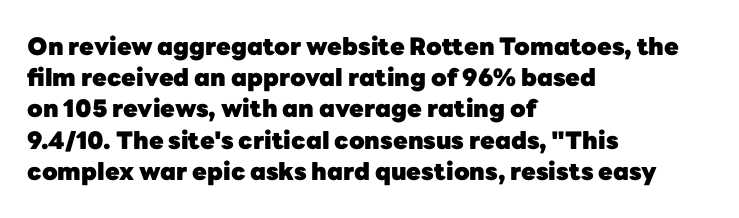
{"italic": "no", "bold": "yes", "underline": "no", "align": "left", "line_spacing": "normal", "line_spacing_ratio": 1.3, "letter_spacing": "normal", "letter_spacing_em": 0.0, "glyph_px": 24}
